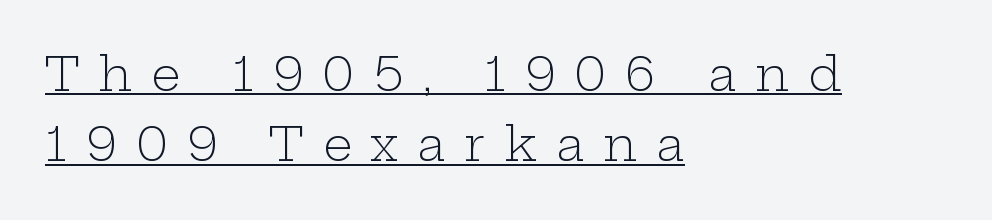
Q: Is the text bold? A: No.
Q: Is the text italic (slanted)? A: No, it is upright.
Q: Is the typeface a serif or a sans-serif typeface? A: Serif.
Q: Is the text underlined? A: Yes.
Q: How is the paragraph aligned? A: Left-aligned.
Q: Is the spacing between letters normal or unusually wide? A: Unusually wide.
Q: Is the spacing between lines tight, normal or loose? A: Normal.
Q: Width (condensed, normal, or wide)? A: Wide.
Q: Stroke contrast? A: Low.
Q: x-height? A: Medium.
Q: Monospaced? A: No.
